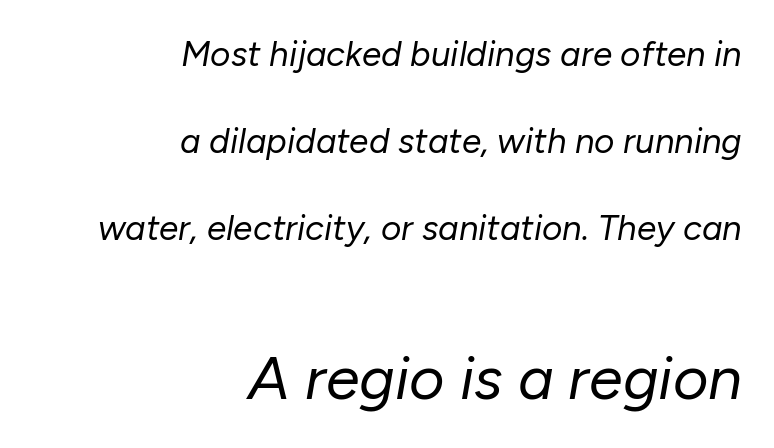
{"italic": "yes", "lean": "right", "slant_degrees": 10, "bold": "no", "weight": "regular", "width": "normal", "stroke_contrast": "low", "x_height": "medium", "monospaced": "no", "underline": "no", "align": "right", "line_spacing": "loose", "line_spacing_ratio": 2.48, "letter_spacing": "normal", "letter_spacing_em": 0.0, "larger_block": "second", "size_ratio": 1.74, "glyph_px": 61}
